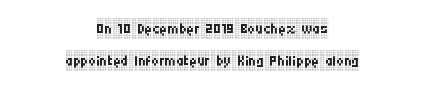
Q: Is the text bold? A: No.
Q: Is the text italic (slanted)? A: No, it is upright.
Q: Is the text underlined? A: No.
Q: How is the paragraph aligned? A: Centered.
Q: Is the spacing between letters normal or unusually wide? A: Normal.
Q: Is the spacing between lines tight, normal or loose? A: Normal.
